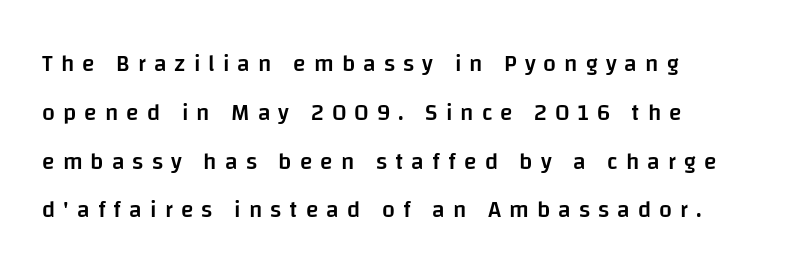
Q: Is the text bold? A: Semi-bold.
Q: Is the text italic (slanted)? A: No, it is upright.
Q: Is the text underlined? A: No.
Q: Is the spacing between letters normal or unusually wide? A: Unusually wide.
Q: Is the spacing between lines tight, normal or loose? A: Loose.
